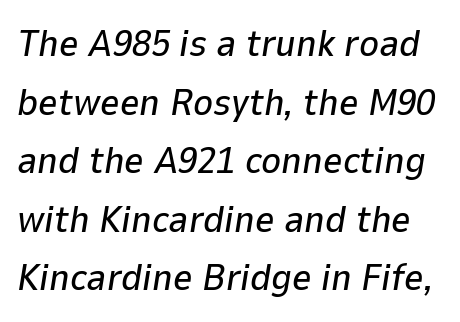
The image shows 38 px text type, italic (leaning right); set normal line spacing (1.54x), normal letter spacing, not underlined; low stroke contrast and a medium x-height.
